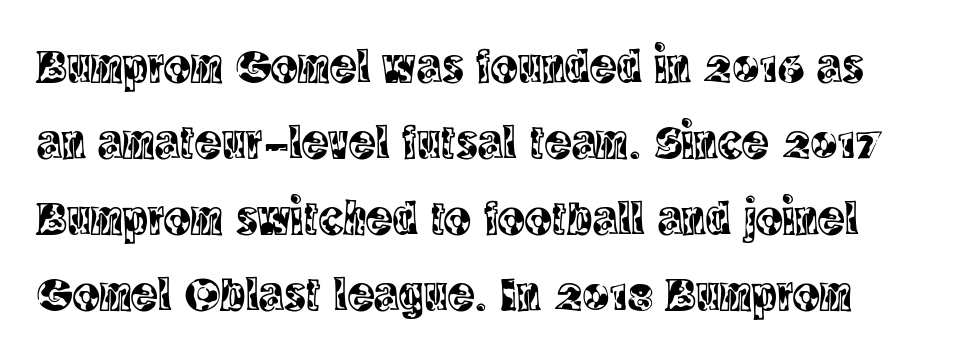
Quick note: not italic, upright. Here the glyphs are tracked normally, forming tight word shapes. Little horizontal feet cap the strokes, marking this as serif type. The rendering uses a moderate line-height, typical for paragraphs.
